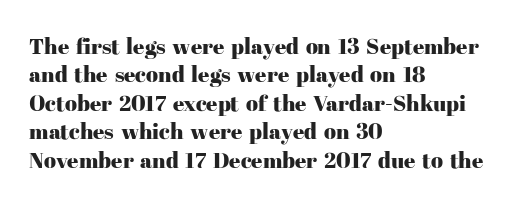
The image shows 22 px text type, upright; set left-aligned, normal line spacing (1.29x), normal letter spacing, not underlined.
